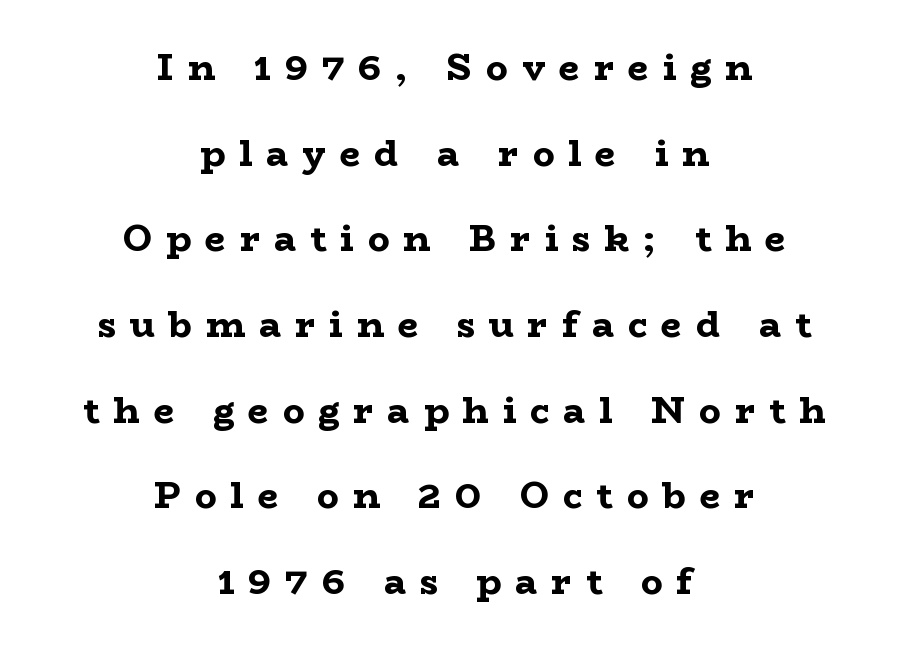
Q: Is the text bold? A: Yes.
Q: Is the text italic (slanted)? A: No, it is upright.
Q: Is the typeface a serif or a sans-serif typeface? A: Serif.
Q: Is the text underlined? A: No.
Q: How is the paragraph aligned? A: Centered.
Q: Is the spacing between letters normal or unusually wide? A: Unusually wide.
Q: Is the spacing between lines tight, normal or loose? A: Loose.
Q: Width (condensed, normal, or wide)? A: Wide.
Q: Stroke contrast? A: Low.
Q: x-height? A: Medium.
Q: Monospaced? A: No.
